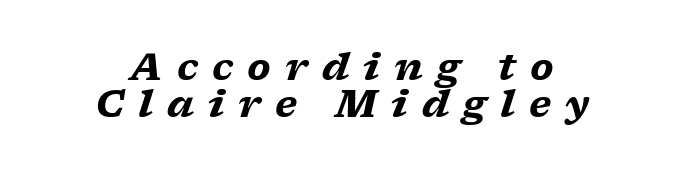
Compared with ordinary roman type, these characters are visibly tilted. The lines are quadded center. The characters look thick and weighty, a clear bold. This rendering widens character spacing well past its baseline value. Any mark beneath the type? The region is blank. Type style note: has serifs.
